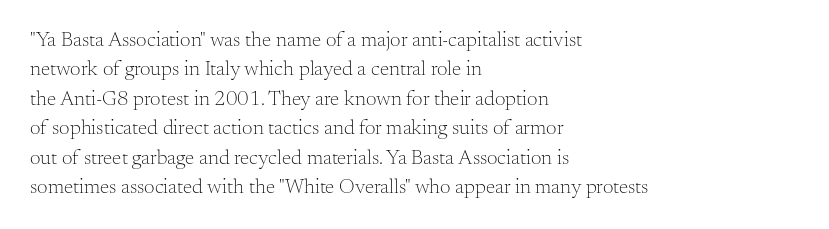
The image shows 21 px text type, upright; set left-aligned, normal line spacing (1.4x), normal letter spacing, not underlined.
